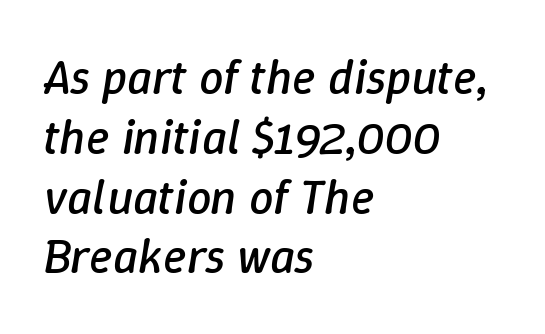
{"italic": "yes", "lean": "right", "slant_degrees": 9, "bold": "no", "weight": "regular", "width": "normal", "stroke_contrast": "low", "x_height": "medium", "monospaced": "no", "underline": "no", "align": "left", "line_spacing_ratio": 1.22, "letter_spacing": "normal", "letter_spacing_em": 0.0, "glyph_px": 49}
